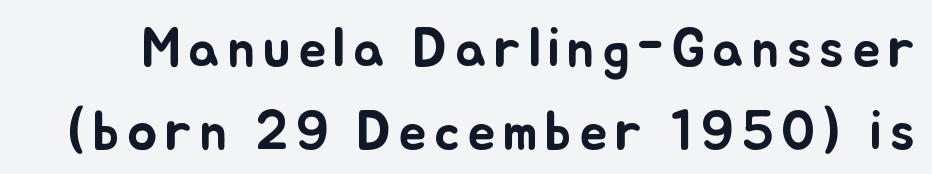
Q: Is the text italic (slanted)? A: No, it is upright.
Q: Is the text underlined? A: No.
Q: Is the spacing between lines tight, normal or loose? A: Normal.
Q: Width (condensed, normal, or wide)? A: Normal.
Q: Stroke contrast? A: Low.
Q: x-height? A: Small.
Q: Monospaced? A: No.
